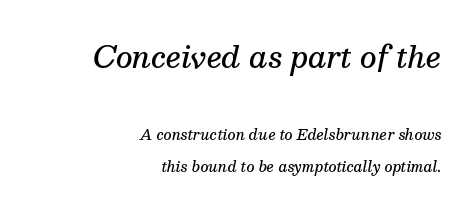
Q: Is the text bold? A: Semi-bold.
Q: Is the text italic (slanted)? A: Yes, it leans right by about 13 degrees.
Q: Is the typeface a serif or a sans-serif typeface? A: Serif.
Q: Is the text underlined? A: No.
Q: How is the paragraph aligned? A: Right-aligned.
Q: Is the spacing between letters normal or unusually wide? A: Normal.
Q: Is the spacing between lines tight, normal or loose? A: Loose.
Q: Which block of text is set in a larger size, the first (top) or the second (bottom)? A: The first (top) one.
Q: Width (condensed, normal, or wide)? A: Normal.
Q: Stroke contrast? A: Medium.
Q: x-height? A: Medium.
Q: Monospaced? A: No.
